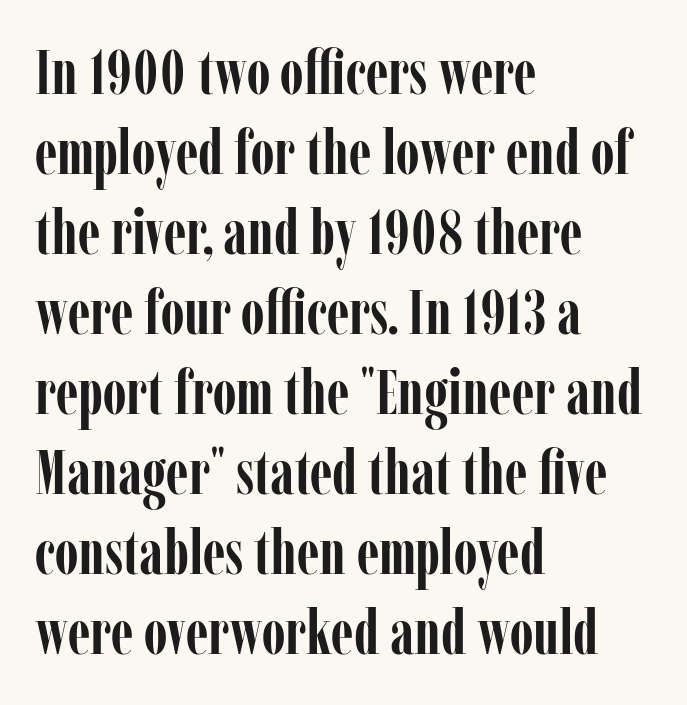
{"serif": "yes", "italic": "no", "bold": "yes", "weight": "semibold", "width": "condensed", "stroke_contrast": "low", "x_height": "medium", "monospaced": "no", "underline": "no", "align": "left", "line_spacing": "normal", "line_spacing_ratio": 1.29, "letter_spacing": "normal", "letter_spacing_em": 0.0, "glyph_px": 62}
